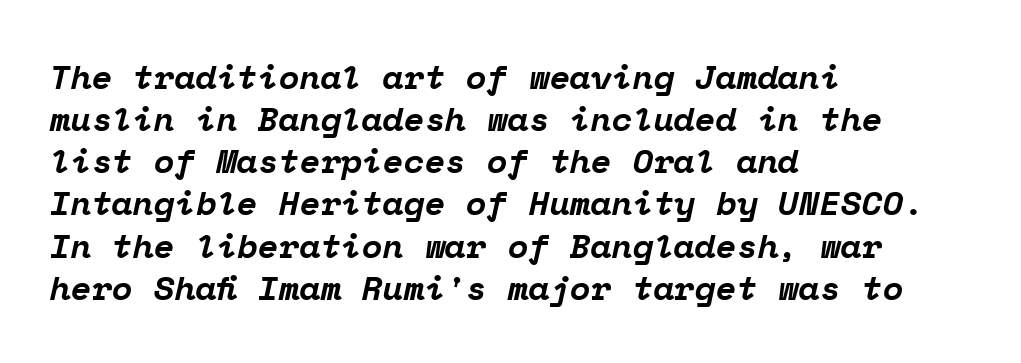
A typesetter would label this face a serif. There's an unmistakable incline to the writing here. Does the copy run flush right? No — it runs flush left. How heavy is the stroke? Heavy — this is a bold.
